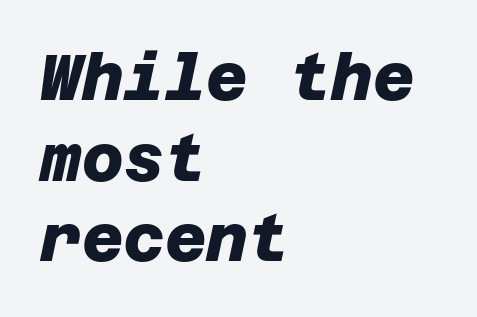
The glyphs have the mass of a bold cut. Whoever set this chose a conventional vertical rhythm. Grotesque or geometric, the face here clearly has no serifs. Is the letter spacing exaggerated? No — it looks like the ordinary default. Horizontal alignment here is leftward, the default for most running prose.
